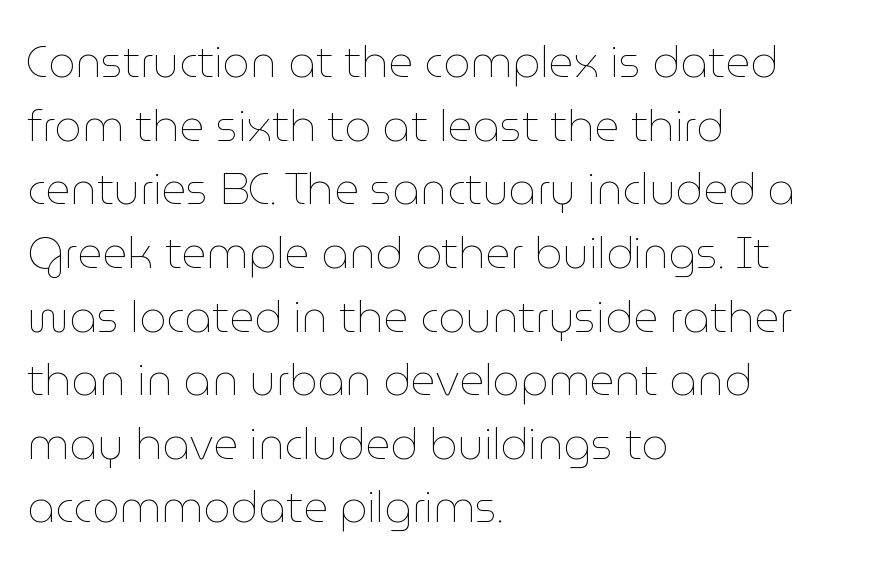
This is not heavy type; no bold has been used. How are the letters spaced? Ordinarily, with no added tracking. Anything drawn beneath the words? Only blank space. The lines are quadded left.
